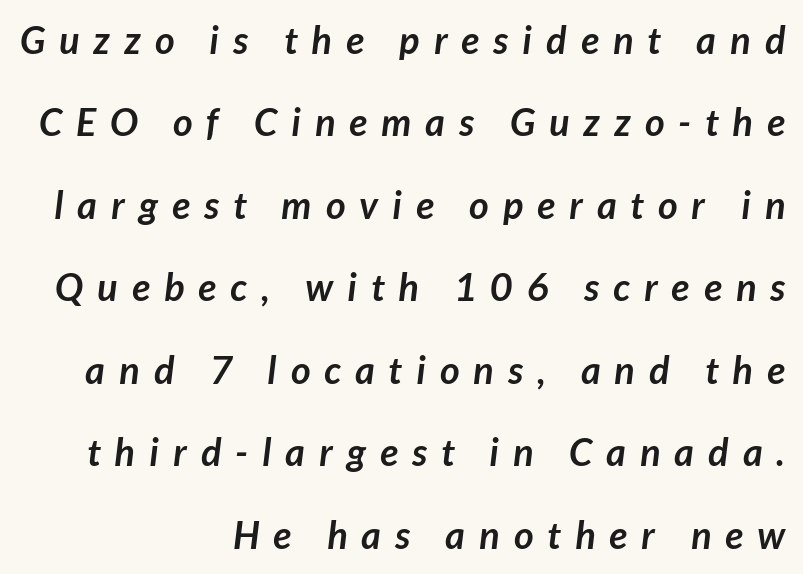
Q: Is the text bold? A: Yes.
Q: Is the typeface a serif or a sans-serif typeface? A: Sans-serif.
Q: Is the text underlined? A: No.
Q: How is the paragraph aligned? A: Right-aligned.
Q: Is the spacing between letters normal or unusually wide? A: Unusually wide.
Q: Is the spacing between lines tight, normal or loose? A: Loose.
Q: Width (condensed, normal, or wide)? A: Normal.
Q: Stroke contrast? A: Low.
Q: x-height? A: Medium.
Q: Monospaced? A: No.
